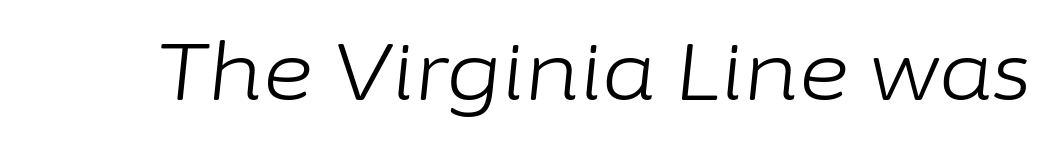
Type without underlining. The passage shown is typed in a proportional face where columns would drift. Is this a heavy cut? Hardly; it is regular or lighter. There's an unmistakable incline to the writing here.
